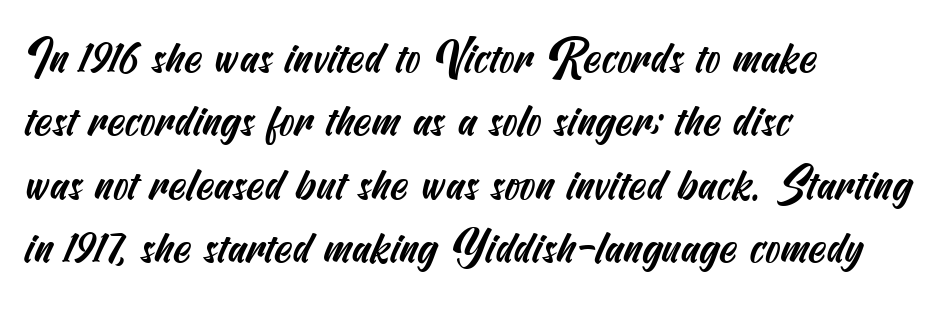
{"serif": "no", "width": "condensed", "stroke_contrast": "medium", "x_height": "small", "underline": "no", "align": "left", "line_spacing": "normal", "line_spacing_ratio": 1.41, "letter_spacing": "normal", "letter_spacing_em": 0.0, "glyph_px": 45}
